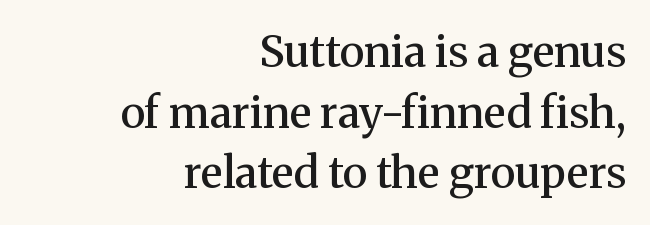
Compared with an ordinary text face, these strokes are moderately heavier — a semibold. This sample has the flowing, uneven cadence of proportional lettering. When letters stand straight like this, we call the style roman or upright. What kind of face is this? One with serifs. The gap between lines stays unmarked.
